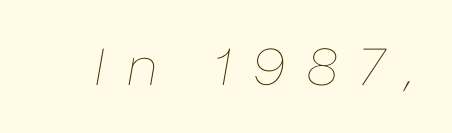
Q: Is the text bold? A: No.
Q: Is the text italic (slanted)? A: Yes, it leans right by about 10 degrees.
Q: Is the text underlined? A: No.
Q: Is the spacing between letters normal or unusually wide? A: Unusually wide.
Q: Width (condensed, normal, or wide)? A: Normal.
Q: Stroke contrast? A: Low.
Q: x-height? A: Medium.
Q: Monospaced? A: No.
